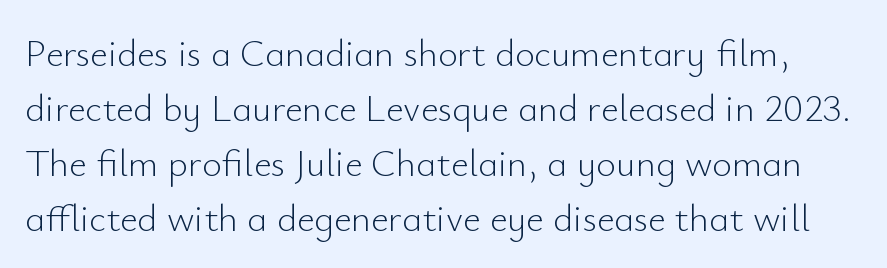
{"serif": "no", "italic": "no", "bold": "no", "weight": "light", "width": "normal", "stroke_contrast": "low", "x_height": "small", "monospaced": "no", "underline": "no", "line_spacing": "normal", "line_spacing_ratio": 1.45, "letter_spacing": "normal", "letter_spacing_em": 0.0, "glyph_px": 38}
